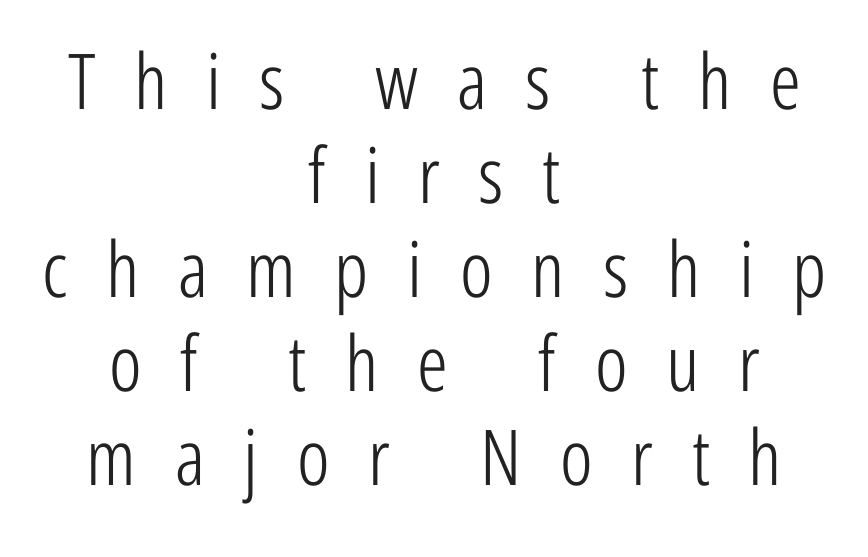
Plain, unruled lines of type. Think standard paragraph weight, or any step lighter than that. The letters advance in unequal steps, a hallmark of proportional type. The typography opts for an upright posture over an oblique one.
